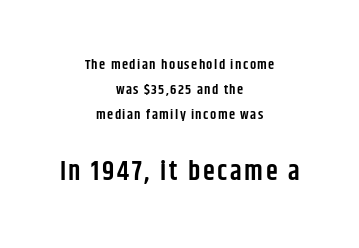
The image shows 27 px text type, upright; set centered, line spacing 1.8x, not underlined; the second (bottom) block is 1.93x larger.
